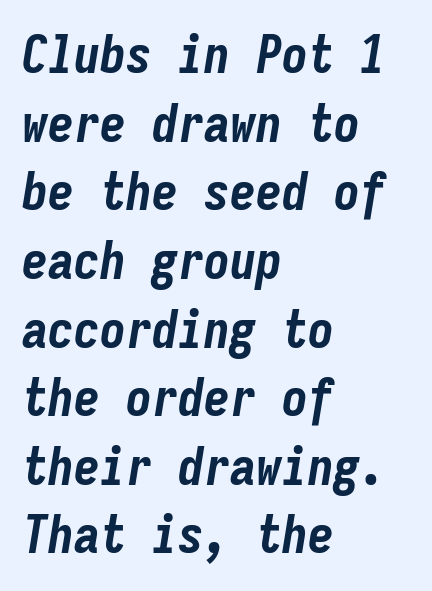
The image shows 52 px bold, condensed type, italic (leaning right), monospaced; set left-aligned, normal line spacing (1.32x), normal letter spacing, not underlined; low stroke contrast and a medium x-height.
